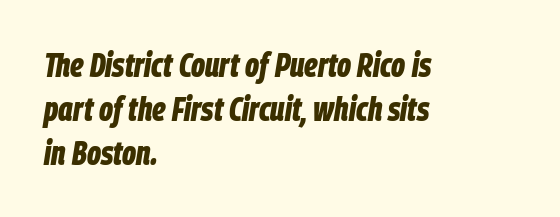
{"italic": "yes", "lean": "right", "slant_degrees": 9, "bold": "yes", "weight": "bold", "width": "condensed", "stroke_contrast": "low", "x_height": "large", "monospaced": "no", "underline": "no", "align": "left", "line_spacing": "normal", "line_spacing_ratio": 1.29, "letter_spacing": "normal", "letter_spacing_em": 0.0, "glyph_px": 34}
